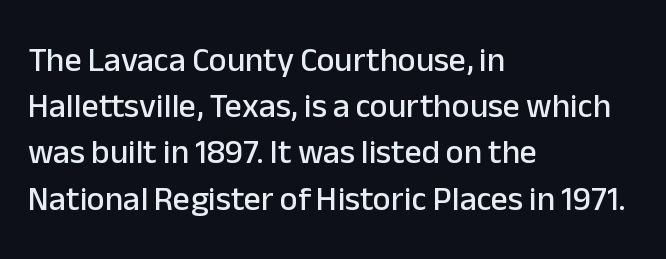
Q: Is the text italic (slanted)? A: No, it is upright.
Q: Is the typeface a serif or a sans-serif typeface? A: Sans-serif.
Q: Is the text underlined? A: No.
Q: How is the paragraph aligned? A: Left-aligned.
Q: Is the spacing between letters normal or unusually wide? A: Normal.
Q: Is the spacing between lines tight, normal or loose? A: Normal.
Q: Width (condensed, normal, or wide)? A: Normal.
Q: Stroke contrast? A: Low.
Q: x-height? A: Medium.
Q: Monospaced? A: No.
